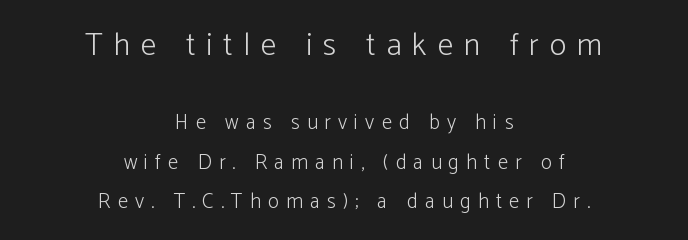
The image shows 32 px light sans-serif type, upright; set centered, line spacing 1.89x, unusually wide letter spacing (+0.34 em), not underlined; the first (top) block is 1.52x larger; low stroke contrast and a medium x-height.
